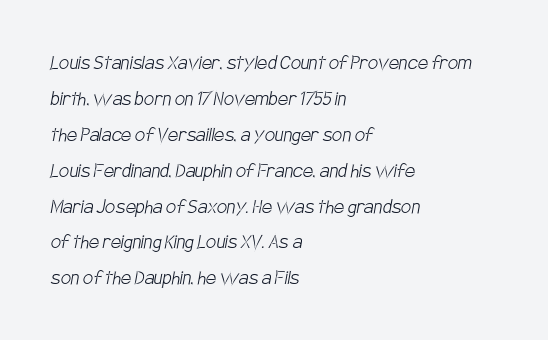
{"bold": "no", "underline": "no", "align": "left", "line_spacing": "normal", "line_spacing_ratio": 1.56, "letter_spacing": "normal", "letter_spacing_em": 0.0, "glyph_px": 23}
